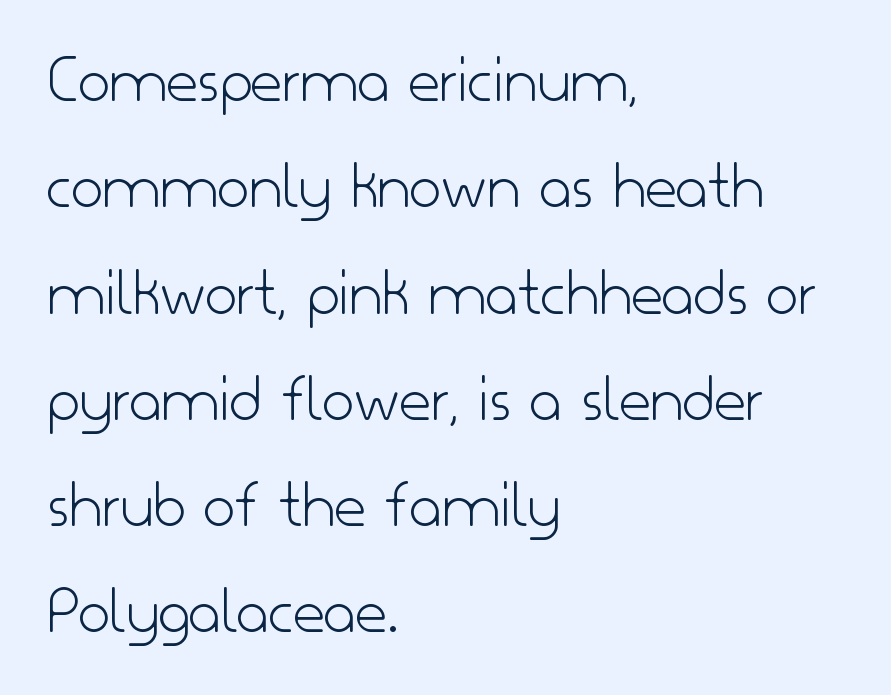
The font sits on the lighter half of the weight spectrum, regular included. The baseline area is clear. In terms of leading, this rendering sits right in the middle. This sample is left-justified, so line endings fall wherever the words run out. Do the characters align in a grid? No, the font is proportional. These lines were composed using upright roman letters.
